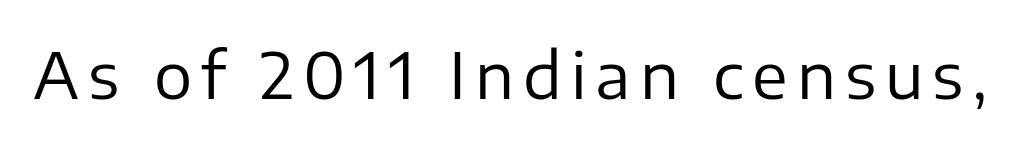
Q: Is the text bold? A: No.
Q: Is the text italic (slanted)? A: No, it is upright.
Q: Is the typeface a serif or a sans-serif typeface? A: Sans-serif.
Q: Is the text underlined? A: No.
Q: Width (condensed, normal, or wide)? A: Normal.
Q: Stroke contrast? A: Low.
Q: x-height? A: Medium.
Q: Monospaced? A: No.
